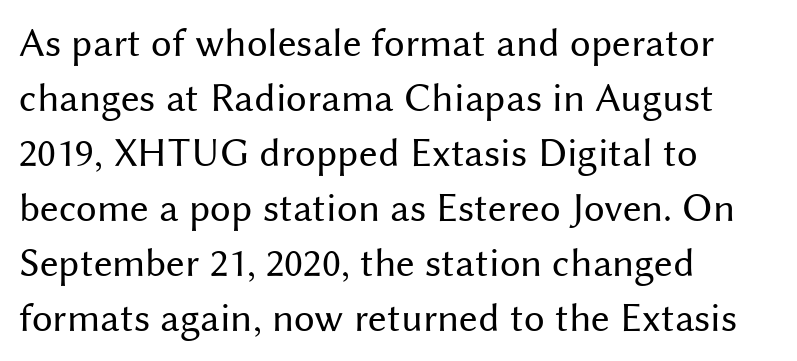
{"serif": "no", "italic": "no", "bold": "no", "weight": "regular", "width": "normal", "stroke_contrast": "medium", "x_height": "medium", "monospaced": "no", "underline": "no", "align": "left", "line_spacing": "normal", "line_spacing_ratio": 1.34, "letter_spacing": "normal", "letter_spacing_em": 0.0, "glyph_px": 41}
